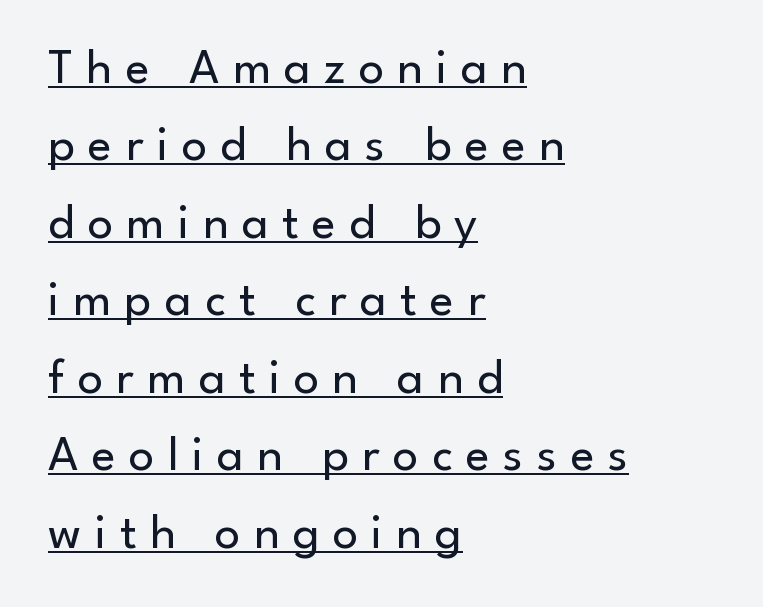
Q: Is the text bold? A: No.
Q: Is the text italic (slanted)? A: No, it is upright.
Q: Is the typeface a serif or a sans-serif typeface? A: Sans-serif.
Q: Is the text underlined? A: Yes.
Q: How is the paragraph aligned? A: Left-aligned.
Q: Is the spacing between letters normal or unusually wide? A: Unusually wide.
Q: Is the spacing between lines tight, normal or loose? A: Normal.
Q: Width (condensed, normal, or wide)? A: Normal.
Q: Stroke contrast? A: Low.
Q: x-height? A: Small.
Q: Monospaced? A: No.
